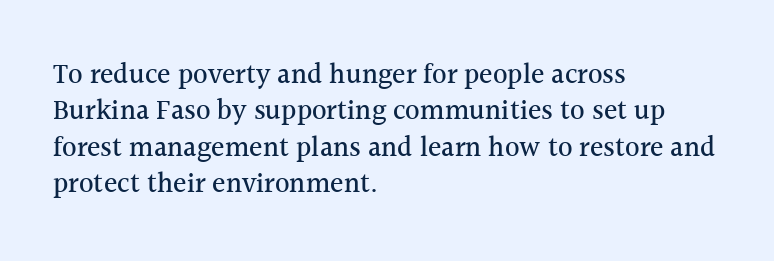
{"serif": "yes", "italic": "no", "width": "normal", "x_height": "medium", "monospaced": "no", "underline": "no", "align": "left", "line_spacing": "normal", "line_spacing_ratio": 1.3, "letter_spacing": "normal", "letter_spacing_em": 0.0, "glyph_px": 28}
